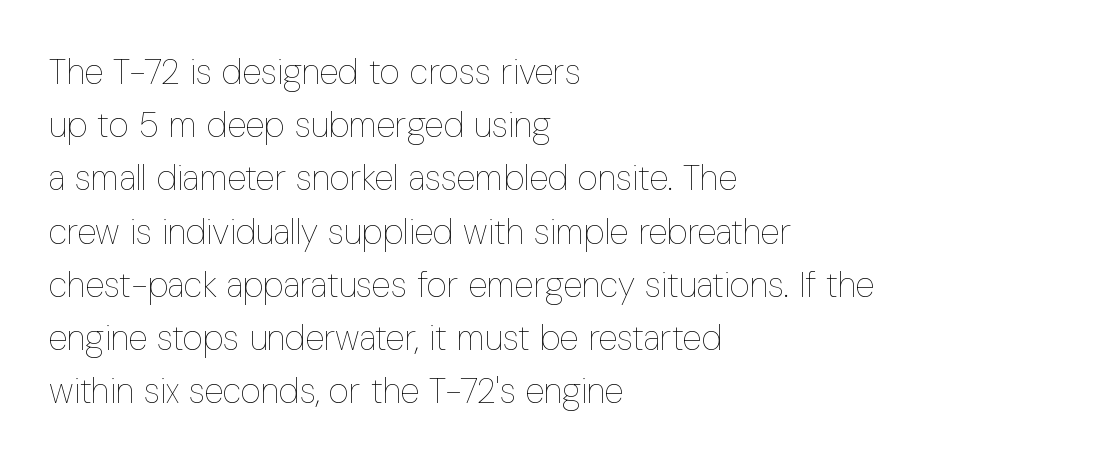
The image shows 35 px thin, condensed type, upright; set left-aligned, normal line spacing (1.52x), normal letter spacing, not underlined; low stroke contrast and a medium x-height.
